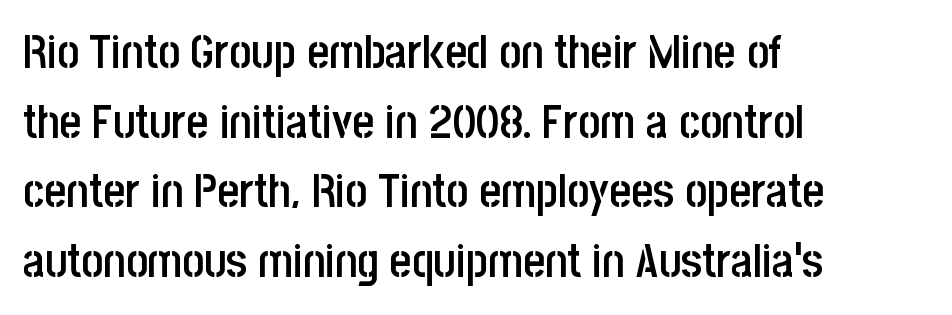
Q: Is the text bold? A: Semi-bold.
Q: Is the text italic (slanted)? A: No, it is upright.
Q: Is the typeface a serif or a sans-serif typeface? A: Sans-serif.
Q: Is the text underlined? A: No.
Q: How is the paragraph aligned? A: Left-aligned.
Q: Is the spacing between letters normal or unusually wide? A: Normal.
Q: Is the spacing between lines tight, normal or loose? A: Normal.
Q: Width (condensed, normal, or wide)? A: Condensed.
Q: Stroke contrast? A: Low.
Q: x-height? A: Large.
Q: Monospaced? A: No.
